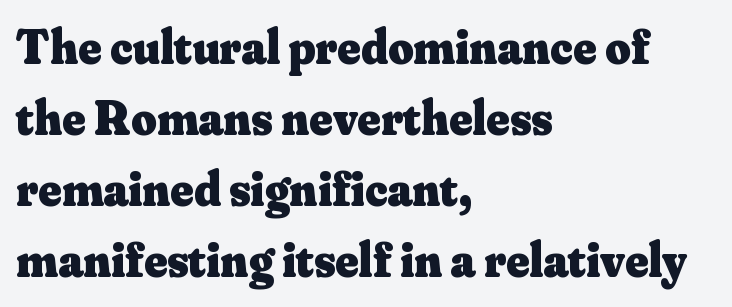
Beneath every word, the page is bare. Line spacing here is normal. A serif font was chosen for this passage. This is roman type, the default non-slanted kind.
